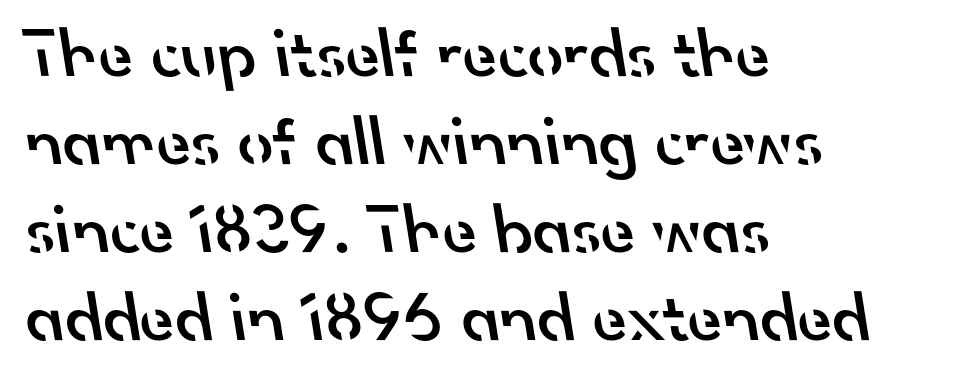
You could not count columns in this text — the font is proportionally spaced. The glyphs have the mass of a demibold cut, below bold. Default kerning and tracking; the words read as compact shapes. Type style note: lacks serifs.
